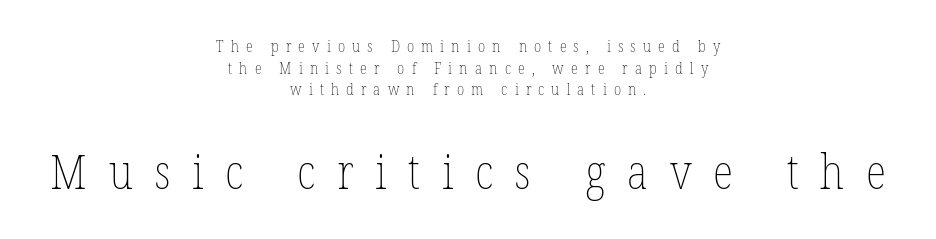
The image shows 48 px thin, condensed type, upright; set centered, normal line spacing (1.35x), unusually wide letter spacing (+0.45 em), not underlined; the second (bottom) block is 3.0x larger; low stroke contrast and a medium x-height.
